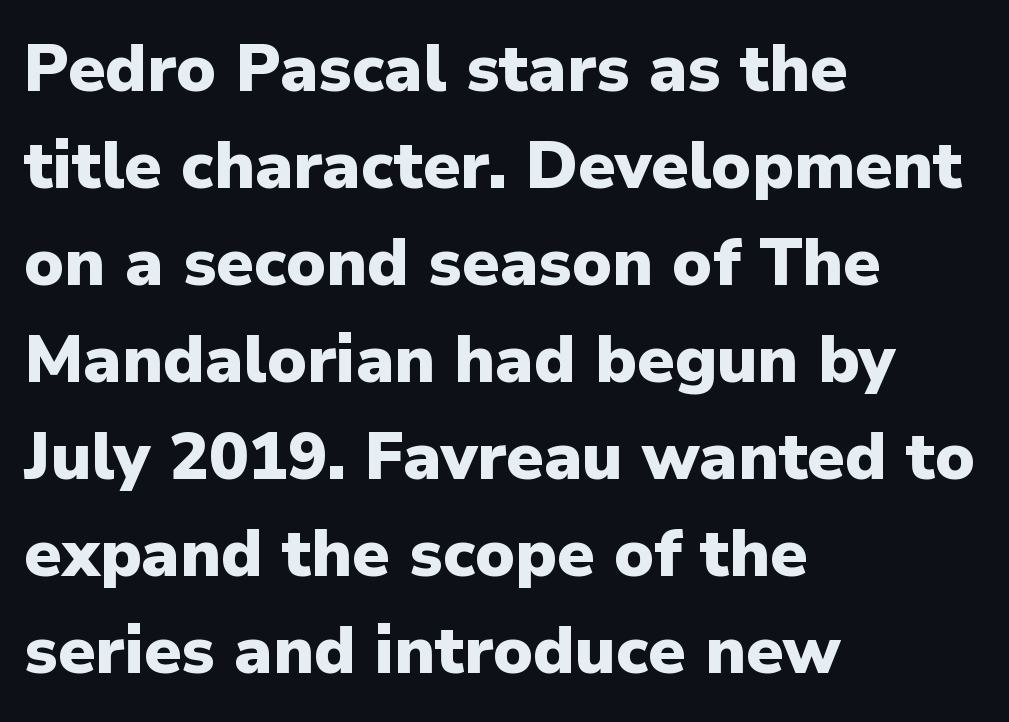
The leading is moderate, giving the passage an even texture. Quick note: not italic, upright. Observe the absence of serifs on each vertical stroke in this sample. The passage shown is typed in a proportional face where columns would drift.
